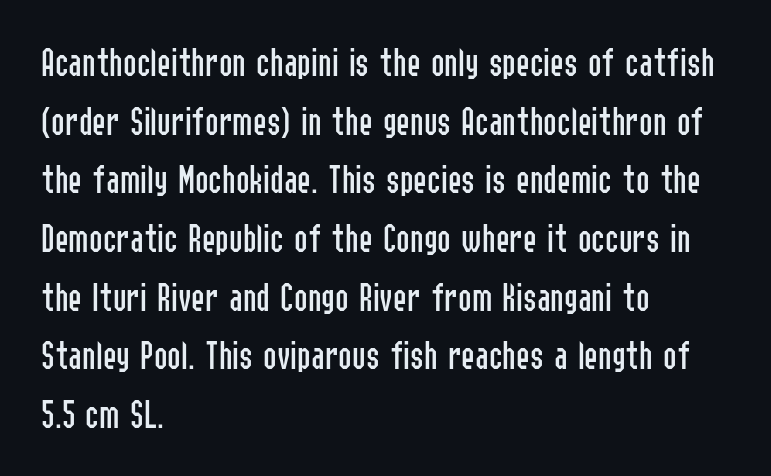
Quick note: interline space is typical. Each letter keeps its own natural width here, so spacing adapts to shape. The strip under each line holds only bare page. Nothing unusual about the tracking: characters are spaced as the font intends. Visually the block forms a straight wall on the left and a jagged coastline on the right. In terms of letterform style, serifs are entirely absent.
